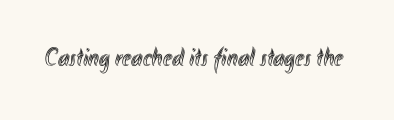
{"underline": "no", "letter_spacing": "normal", "letter_spacing_em": 0.0, "glyph_px": 26}
